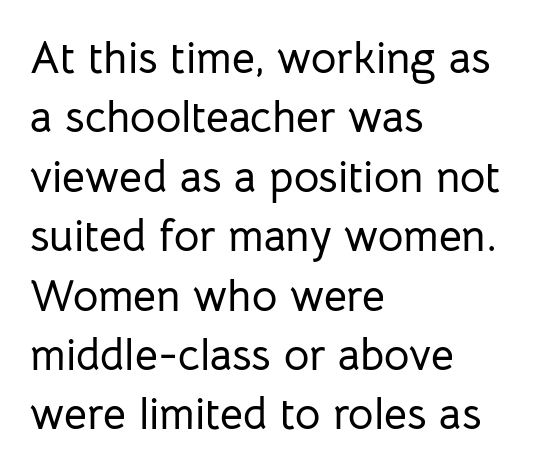
Q: Is the text italic (slanted)? A: No, it is upright.
Q: Is the typeface a serif or a sans-serif typeface? A: Sans-serif.
Q: Is the text underlined? A: No.
Q: How is the paragraph aligned? A: Left-aligned.
Q: Is the spacing between letters normal or unusually wide? A: Normal.
Q: Is the spacing between lines tight, normal or loose? A: Normal.
Q: Width (condensed, normal, or wide)? A: Normal.
Q: Stroke contrast? A: Low.
Q: x-height? A: Medium.
Q: Monospaced? A: No.
